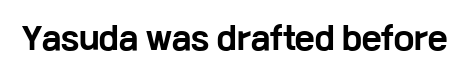
The image shows 30 px bold, wide sans-serif type, upright; set normal letter spacing, not underlined; low stroke contrast and a medium x-height.
